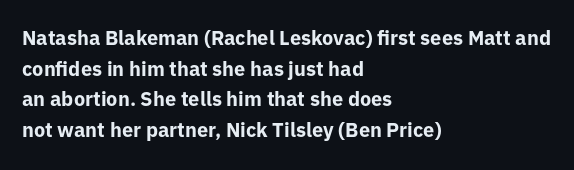
The image shows 20 px bold type, upright; set left-aligned, normal line spacing (1.53x), normal letter spacing, not underlined.
